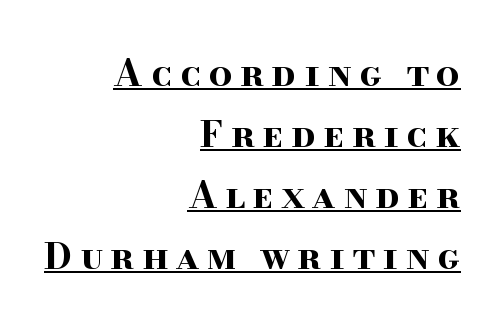
Do the letters lean? They stand straight. Observe the wide spacing: letters keep a clear distance from each other. You can tell from the footed stems that serif type was used. Does the leading feel generous? No, just average. You could not count columns in this text — the font is proportionally spaced.
